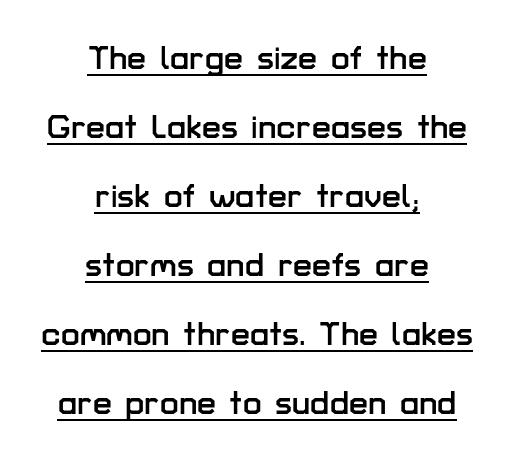
Q: Is the text italic (slanted)? A: No, it is upright.
Q: Is the typeface a serif or a sans-serif typeface? A: Sans-serif.
Q: Is the text underlined? A: Yes.
Q: How is the paragraph aligned? A: Centered.
Q: Is the spacing between letters normal or unusually wide? A: Normal.
Q: Is the spacing between lines tight, normal or loose? A: Loose.
Q: Width (condensed, normal, or wide)? A: Normal.
Q: Stroke contrast? A: Low.
Q: x-height? A: Medium.
Q: Monospaced? A: No.
